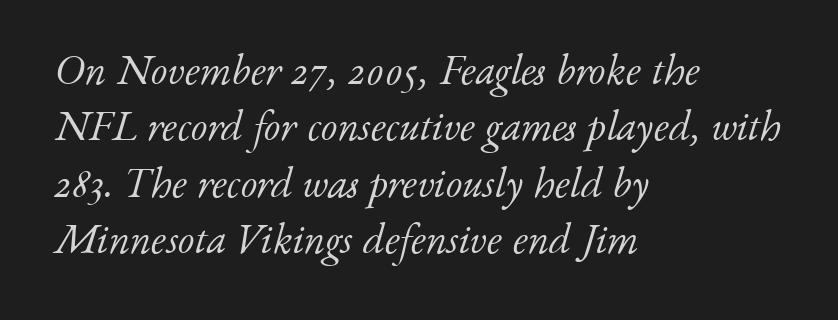
{"serif": "yes", "italic": "yes", "lean": "right", "slant_degrees": 17, "bold": "no", "weight": "light", "width": "normal", "stroke_contrast": "low", "x_height": "small", "monospaced": "no", "underline": "no", "align": "left", "line_spacing": "normal", "line_spacing_ratio": 1.34, "letter_spacing": "normal", "letter_spacing_em": 0.0, "glyph_px": 42}
